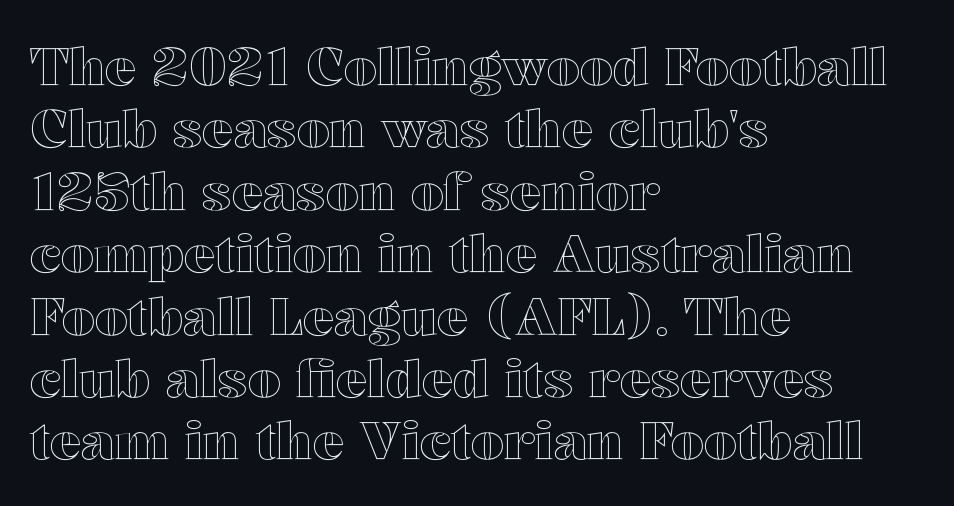
{"italic": "no", "width": "wide", "x_height": "medium", "monospaced": "no", "underline": "no", "align": "left", "line_spacing_ratio": 1.2, "letter_spacing": "normal", "letter_spacing_em": 0.0, "glyph_px": 52}
